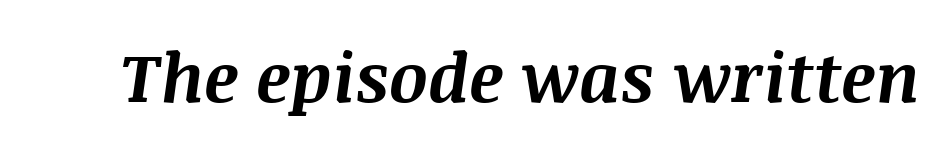
Q: Is the text bold? A: Yes.
Q: Is the text italic (slanted)? A: Yes, it leans right by about 8 degrees.
Q: Is the text underlined? A: No.
Q: Is the spacing between letters normal or unusually wide? A: Normal.
Q: Width (condensed, normal, or wide)? A: Normal.
Q: Stroke contrast? A: Medium.
Q: x-height? A: Large.
Q: Monospaced? A: No.
